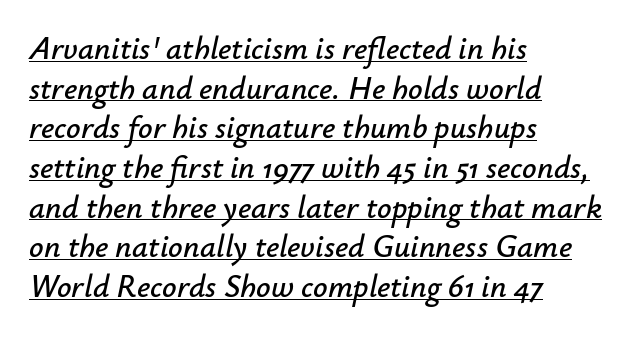
Q: Is the text italic (slanted)? A: Yes, it leans right by about 12 degrees.
Q: Is the text underlined? A: Yes.
Q: How is the paragraph aligned? A: Left-aligned.
Q: Is the spacing between letters normal or unusually wide? A: Normal.
Q: Width (condensed, normal, or wide)? A: Normal.
Q: Stroke contrast? A: Low.
Q: x-height? A: Small.
Q: Monospaced? A: No.
